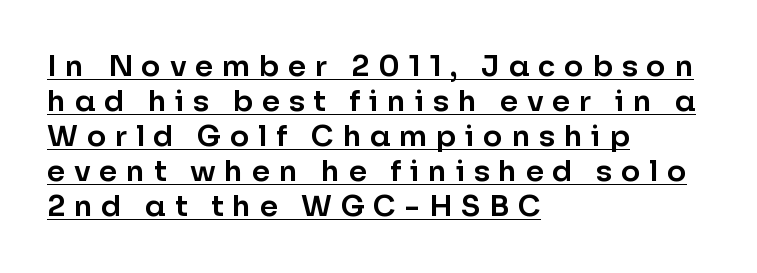
{"serif": "no", "italic": "no", "width": "normal", "stroke_contrast": "low", "x_height": "medium", "monospaced": "no", "underline": "yes", "align": "left", "line_spacing_ratio": 1.21, "letter_spacing": "wide", "letter_spacing_em": 0.3, "glyph_px": 29}
